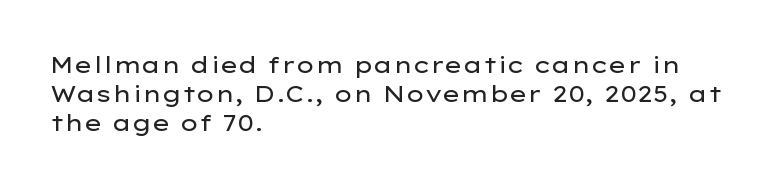
Q: Is the text bold? A: No.
Q: Is the text italic (slanted)? A: No, it is upright.
Q: Is the text underlined? A: No.
Q: How is the paragraph aligned? A: Left-aligned.
Q: Is the spacing between letters normal or unusually wide? A: Normal.
Q: Is the spacing between lines tight, normal or loose? A: Normal.
